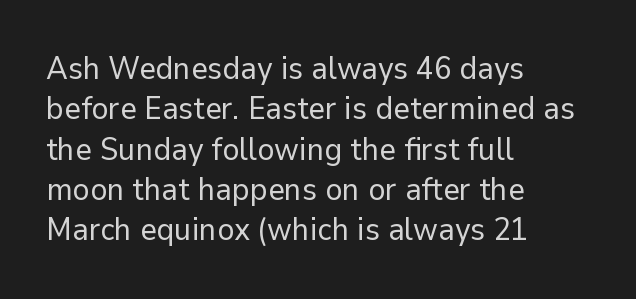
The image shows 32 px regular-weight sans-serif type, upright; set left-aligned, normal line spacing (1.26x), normal letter spacing, not underlined; low stroke contrast and a medium x-height.
